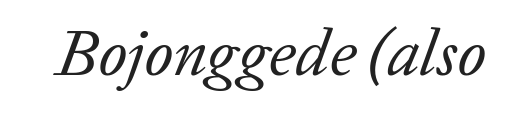
Here the designer chose a conventional face with non-uniform glyph widths. Is the type slanted? Yes — the strokes lean at a clear angle. Compared with a typical body face, this is equally light or lighter still. Words appear dense and cohesive because spacing is normal. The zone under the glyphs is completely vacant. Stroke terminals: seriffed.
